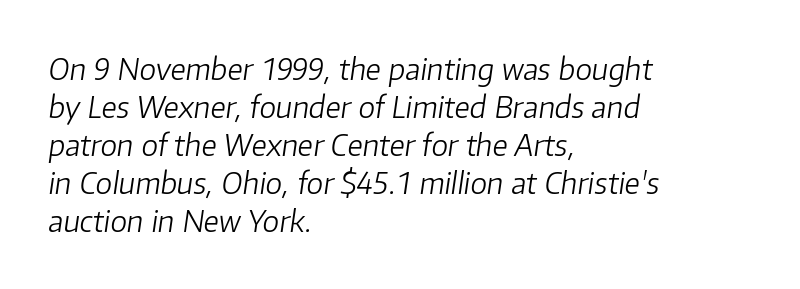
The rendering applies a slant to the glyphs. This rendering leaves character spacing at its baseline value. Notice how descenders clear the ascenders below comfortably — that's standard leading. The passage is arranged the way most books set body copy — flush left. Ink coverage per letter is moderate at most. You could not count columns in this text — the font is proportionally spaced.
